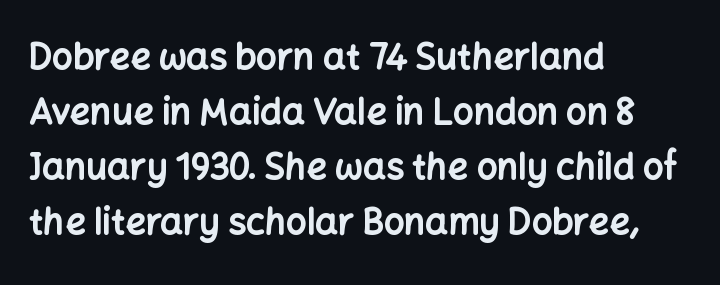
{"serif": "no", "italic": "no", "bold": "yes", "weight": "bold", "width": "normal", "stroke_contrast": "low", "x_height": "medium", "monospaced": "no", "underline": "no", "align": "left", "line_spacing": "normal", "line_spacing_ratio": 1.53, "letter_spacing": "normal", "letter_spacing_em": 0.0, "glyph_px": 36}
